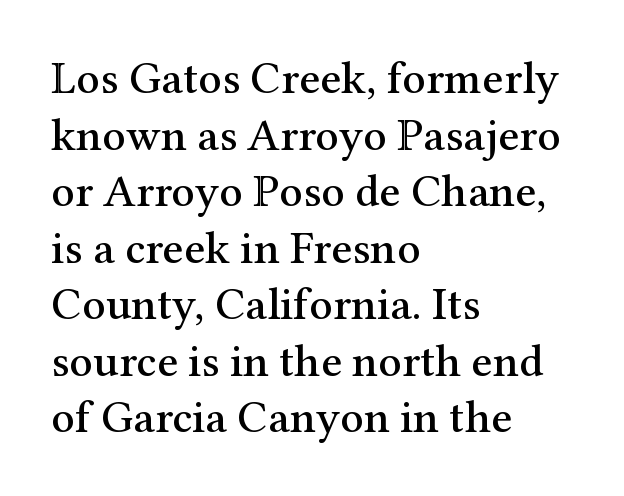
The image shows 46 px serif type, upright; set left-aligned, line spacing 1.23x, normal letter spacing, not underlined; medium stroke contrast and a medium x-height.
